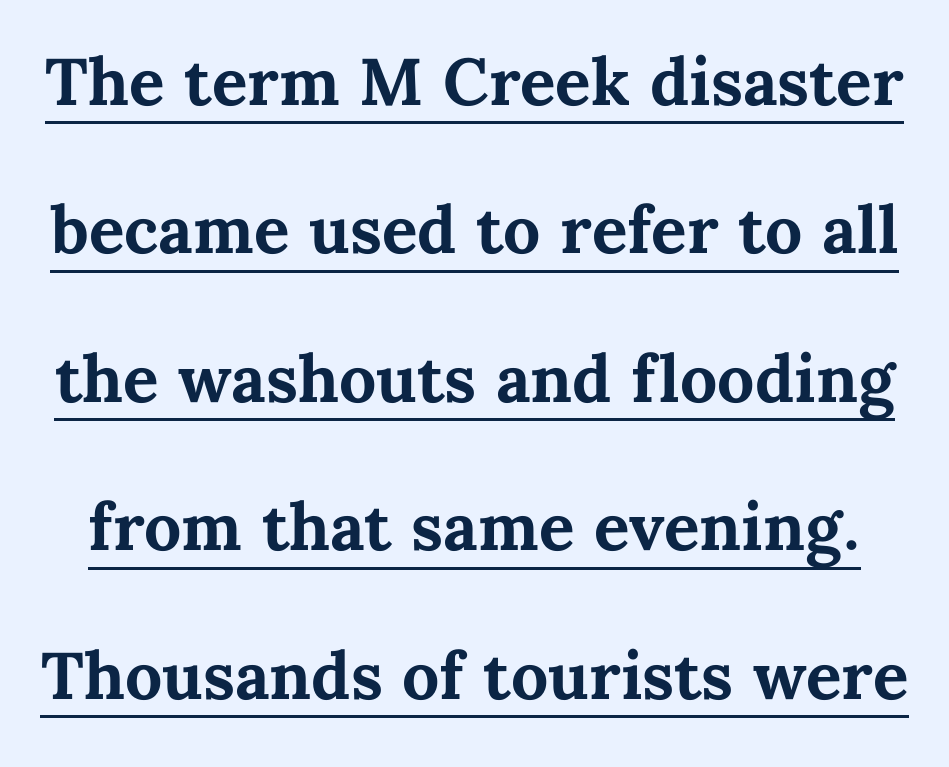
Heft: maximum for text — a bold. No extra tracking has been applied to these lines. Each letter keeps its own natural width here, so spacing adapts to shape. The leading is generous, giving the passage an open texture. When letters stand straight like this, we call the style roman or upright. A rule runs beneath these lines of type.
